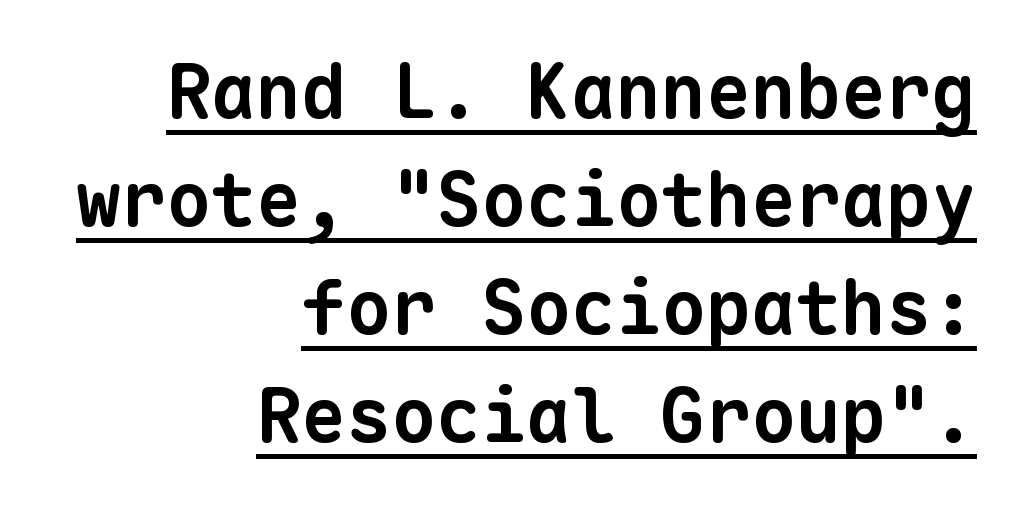
Q: Is the text bold? A: Yes.
Q: Is the typeface a serif or a sans-serif typeface? A: Sans-serif.
Q: Is the text underlined? A: Yes.
Q: How is the paragraph aligned? A: Right-aligned.
Q: Is the spacing between letters normal or unusually wide? A: Normal.
Q: Is the spacing between lines tight, normal or loose? A: Normal.
Q: Width (condensed, normal, or wide)? A: Normal.
Q: Stroke contrast? A: Low.
Q: x-height? A: Medium.
Q: Monospaced? A: Yes.
